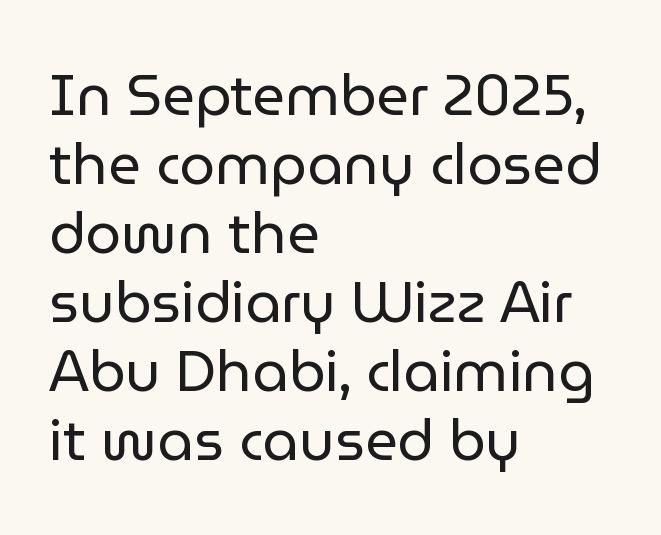
{"serif": "no", "italic": "no", "bold": "no", "weight": "regular", "width": "normal", "stroke_contrast": "low", "x_height": "medium", "monospaced": "no", "underline": "no", "align": "left", "line_spacing_ratio": 1.21, "letter_spacing": "normal", "letter_spacing_em": 0.0, "glyph_px": 57}
